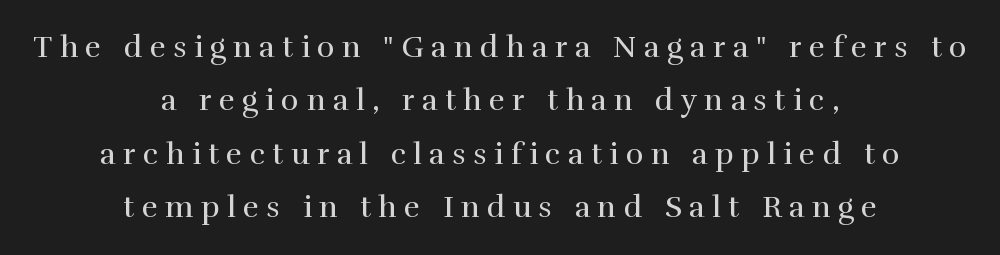
{"serif": "yes", "italic": "no", "bold": "no", "weight": "regular", "width": "normal", "x_height": "medium", "monospaced": "no", "underline": "no", "align": "center", "line_spacing_ratio": 1.78, "letter_spacing": "wide", "letter_spacing_em": 0.25, "glyph_px": 30}
